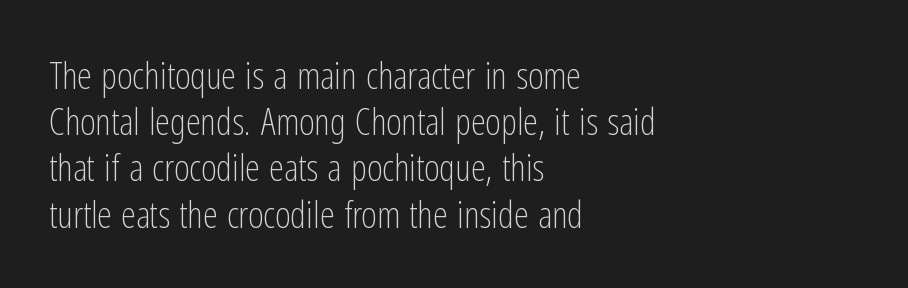
{"serif": "no", "italic": "no", "bold": "no", "weight": "light", "width": "condensed", "stroke_contrast": "low", "x_height": "medium", "monospaced": "no", "underline": "no", "align": "left", "line_spacing": "normal", "line_spacing_ratio": 1.25, "letter_spacing": "normal", "letter_spacing_em": 0.0, "glyph_px": 37}
